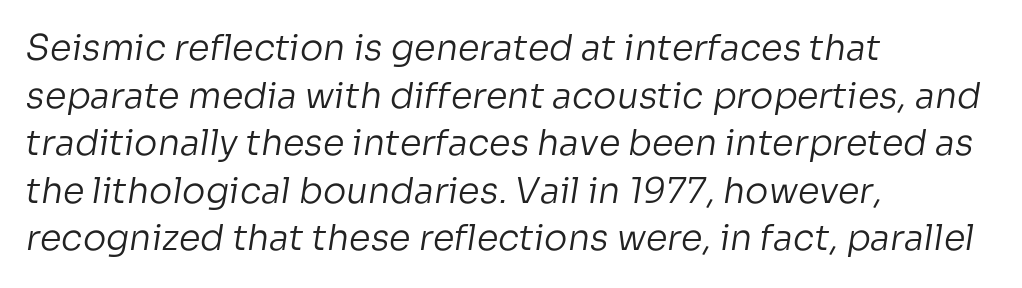
Q: Is the text bold? A: No.
Q: Is the typeface a serif or a sans-serif typeface? A: Sans-serif.
Q: Is the text underlined? A: No.
Q: How is the paragraph aligned? A: Left-aligned.
Q: Is the spacing between letters normal or unusually wide? A: Normal.
Q: Is the spacing between lines tight, normal or loose? A: Normal.
Q: Width (condensed, normal, or wide)? A: Normal.
Q: Stroke contrast? A: Low.
Q: x-height? A: Medium.
Q: Monospaced? A: No.
